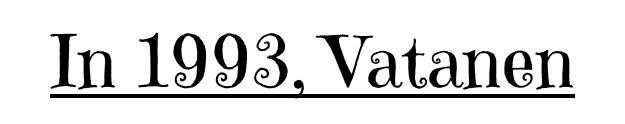
Unlike a clean sans, this face finishes its strokes with serifs. Bold? No — there's no thickening of the strokes. The axis of the letterforms is exactly vertical. Glance below the letters and you will spot a drawn line. Each letter keeps its own natural width here, so spacing adapts to shape.
